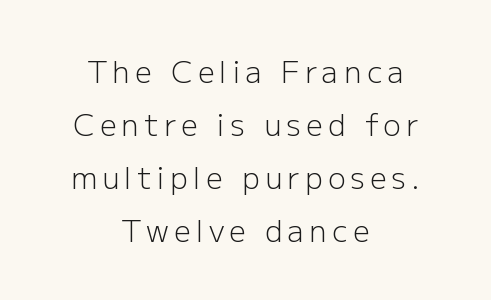
{"serif": "no", "italic": "no", "bold": "no", "weight": "light", "width": "normal", "stroke_contrast": "low", "x_height": "medium", "monospaced": "no", "underline": "no", "align": "center", "line_spacing_ratio": 1.77, "glyph_px": 30}
